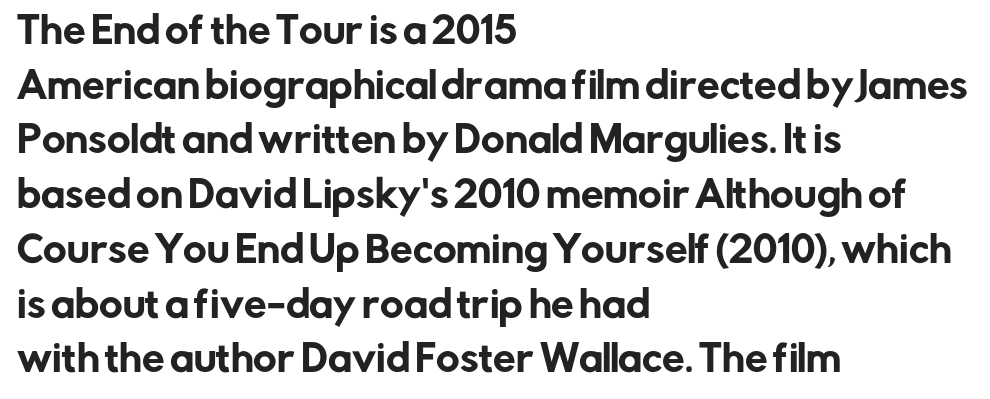
The image shows 36 px sans-serif type, upright; set left-aligned, normal line spacing (1.52x), normal letter spacing, not underlined; low stroke contrast and a medium x-height.
